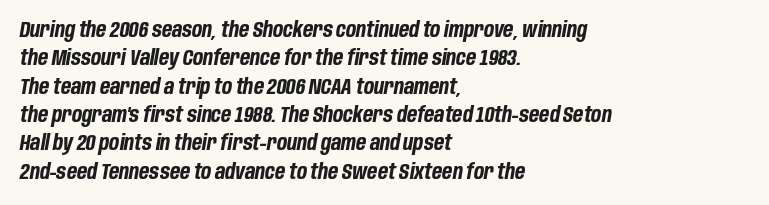
Q: Is the text bold? A: Yes.
Q: Is the text italic (slanted)? A: Yes, it leans right by about 10 degrees.
Q: Is the text underlined? A: No.
Q: How is the paragraph aligned? A: Left-aligned.
Q: Is the spacing between letters normal or unusually wide? A: Normal.
Q: Is the spacing between lines tight, normal or loose? A: Normal.
